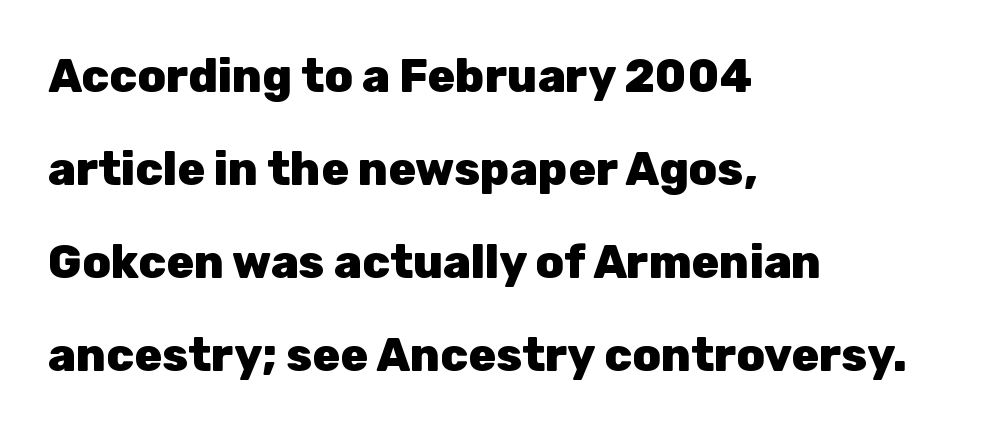
This is heavy type, rendered in bold. Note: no serifs on the glyphs. Teacher's note: observe the even left margin — that is flush-left alignment. Does the leading feel generous? Absolutely, it's lavish. Character widths vary here, with narrow letters taking less room than wide ones. The space directly below the letters is spotless.
